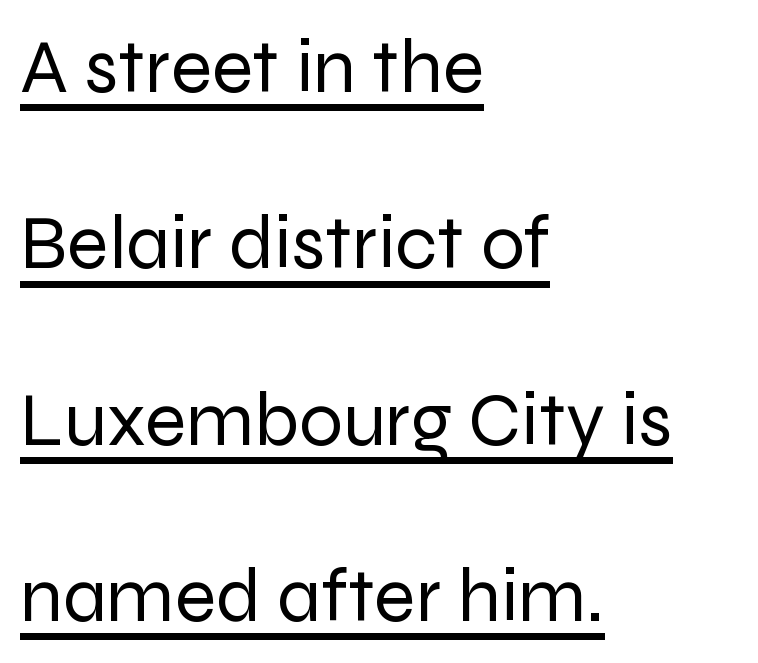
Q: Is the text bold? A: No.
Q: Is the text italic (slanted)? A: No, it is upright.
Q: Is the typeface a serif or a sans-serif typeface? A: Sans-serif.
Q: Is the text underlined? A: Yes.
Q: How is the paragraph aligned? A: Left-aligned.
Q: Is the spacing between letters normal or unusually wide? A: Normal.
Q: Is the spacing between lines tight, normal or loose? A: Loose.
Q: Width (condensed, normal, or wide)? A: Normal.
Q: Stroke contrast? A: Low.
Q: x-height? A: Medium.
Q: Monospaced? A: No.
